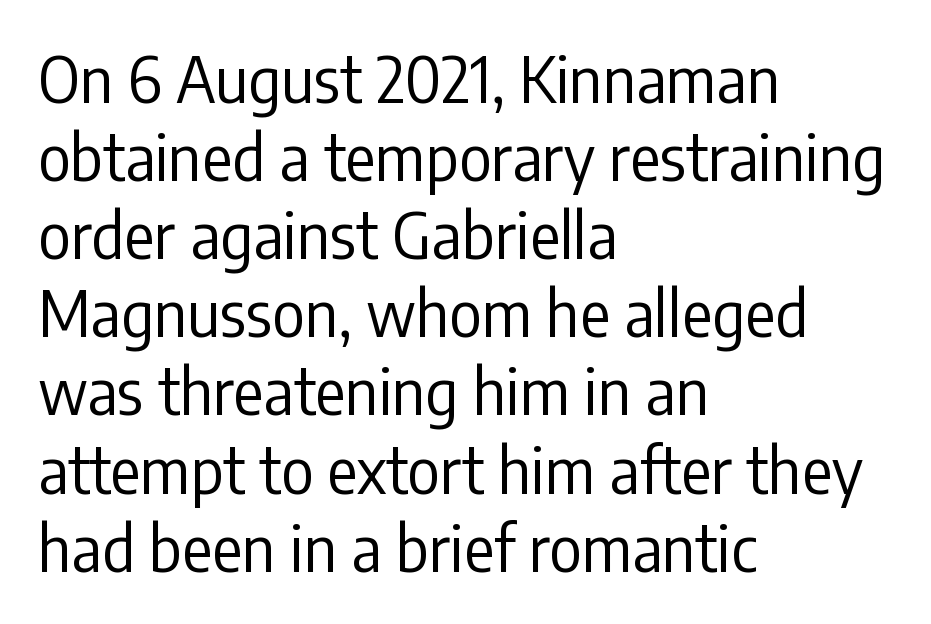
{"serif": "no", "italic": "no", "bold": "no", "weight": "regular", "width": "condensed", "stroke_contrast": "low", "x_height": "medium", "monospaced": "no", "underline": "no", "align": "left", "line_spacing_ratio": 1.24, "letter_spacing": "normal", "letter_spacing_em": 0.0, "glyph_px": 63}
